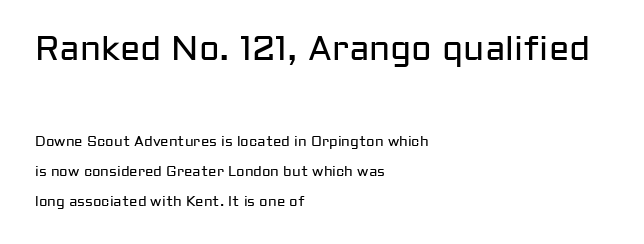
The image shows 34 px regular-weight sans-serif type, upright; set left-aligned, loose line spacing (2.14x), normal letter spacing, not underlined; the first (top) block is 2.43x larger; low stroke contrast and a medium x-height.
